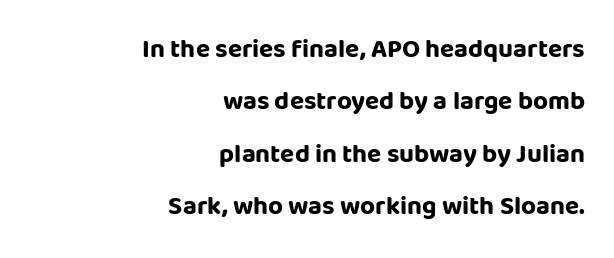
{"italic": "no", "bold": "yes", "underline": "no", "align": "right", "line_spacing": "loose", "line_spacing_ratio": 2.01, "letter_spacing": "normal", "letter_spacing_em": 0.0, "glyph_px": 26}
